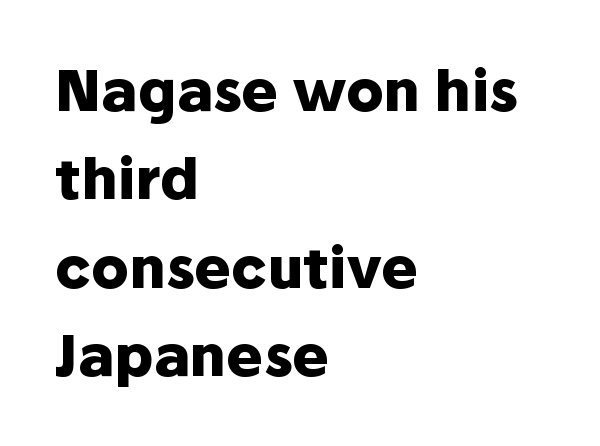
The image shows 56 px heavy sans-serif type, upright; set left-aligned, normal line spacing (1.58x), normal letter spacing, not underlined; low stroke contrast and a medium x-height.
